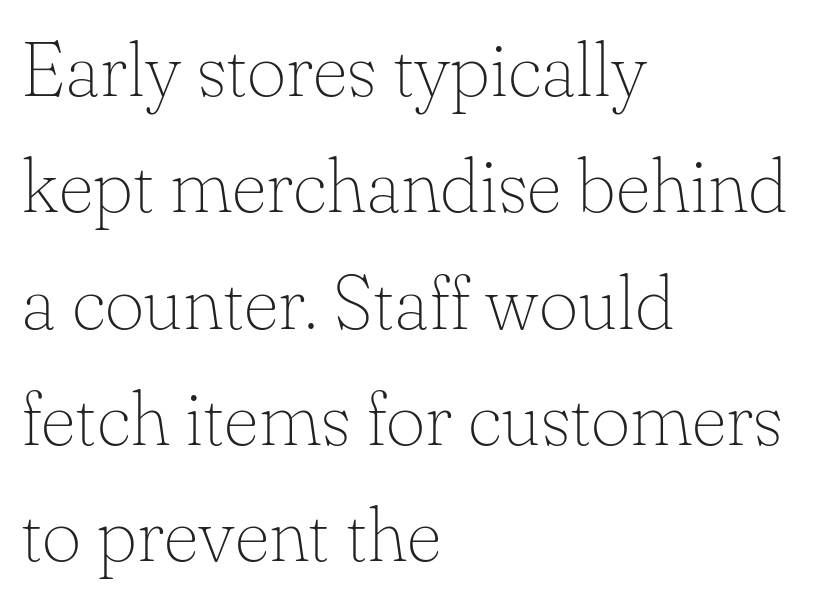
{"serif": "yes", "italic": "no", "bold": "no", "weight": "thin", "width": "normal", "stroke_contrast": "low", "x_height": "small", "monospaced": "no", "underline": "no", "align": "left", "line_spacing": "normal", "line_spacing_ratio": 1.53, "letter_spacing": "normal", "letter_spacing_em": 0.0, "glyph_px": 76}
